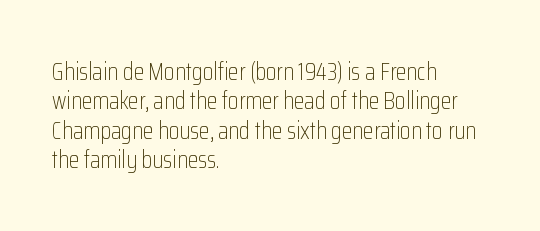
Notice how the stems are strictly vertical — no italics here. Standard letterfit; no display-style spreading of the glyphs. The space beneath each line is pristine and unruled. Counters stay open thanks to moderate or lighter strokes. A classic flush-left, rag-right setting is used for this passage.
